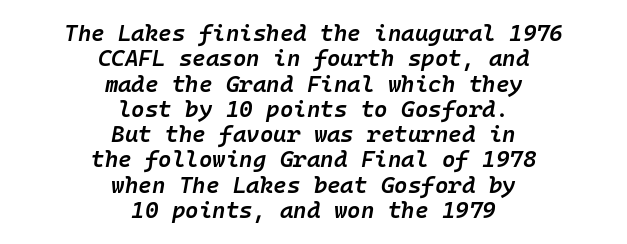
The image shows 23 px text type, italic (leaning right); set centered, tight line spacing (1.1x), normal letter spacing, not underlined.
